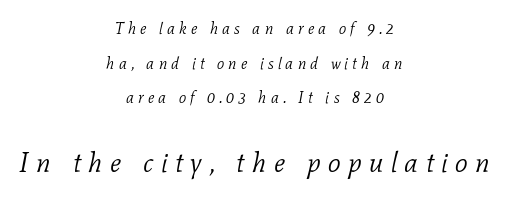
{"serif": "yes", "italic": "yes", "lean": "right", "slant_degrees": 11, "bold": "no", "weight": "light", "width": "normal", "stroke_contrast": "low", "x_height": "medium", "monospaced": "no", "underline": "no", "align": "center", "line_spacing": "loose", "line_spacing_ratio": 2.17, "letter_spacing": "wide", "letter_spacing_em": 0.26, "larger_block": "second", "size_ratio": 1.75, "glyph_px": 28}
